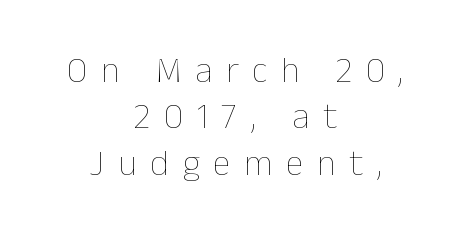
In terms of leading, this rendering sits right in the middle. Compared with a typical body face, this is equally light or lighter still. Character widths vary here, with narrow letters taking less room than wide ones. Horizontally, the lines are justified to the midpoint only. Letters rest on an invisible, unmarked baseline.
